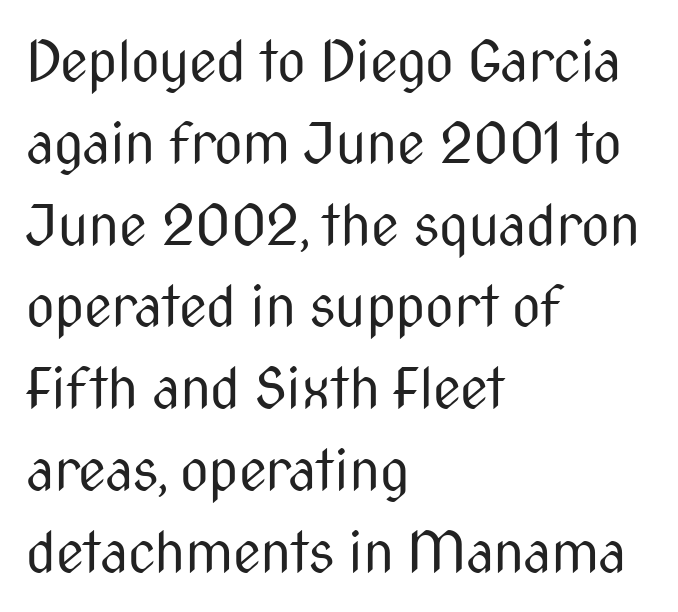
The image shows 56 px regular-weight, condensed sans-serif type, upright; set left-aligned, normal line spacing (1.46x), normal letter spacing, not underlined; medium stroke contrast and a medium x-height.
